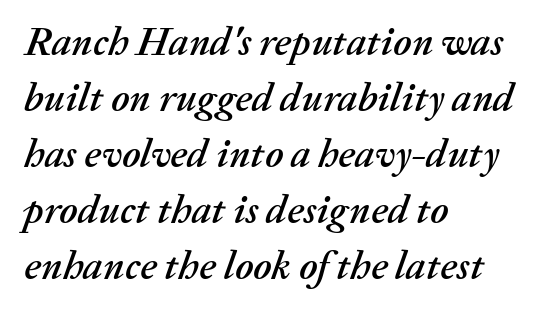
Underline: absent. Vertical spacing — default. No extra tracking has been applied to these lines. These lines stack with their left ends in a neat column. When letters slant like this, we call the style italic. Looks like regular typesetting: each glyph gets only the width it needs.
